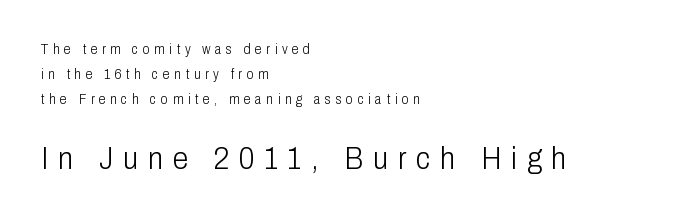
{"serif": "no", "italic": "no", "bold": "no", "weight": "light", "width": "condensed", "stroke_contrast": "low", "x_height": "medium", "monospaced": "no", "underline": "no", "align": "left", "line_spacing_ratio": 1.78, "letter_spacing": "wide", "letter_spacing_em": 0.32, "larger_block": "second", "size_ratio": 2.21, "glyph_px": 31}
